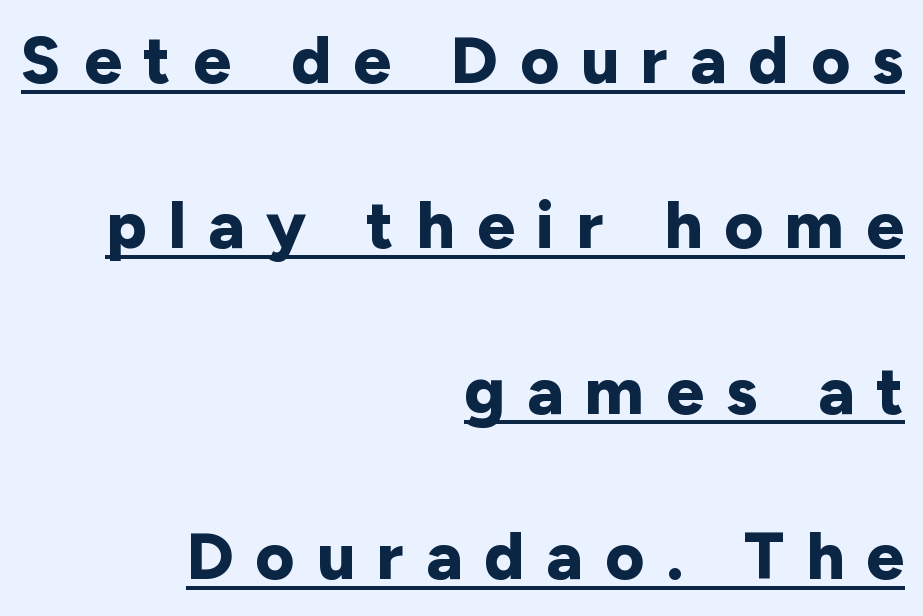
Q: Is the text bold? A: Yes.
Q: Is the text italic (slanted)? A: No, it is upright.
Q: Is the typeface a serif or a sans-serif typeface? A: Sans-serif.
Q: Is the text underlined? A: Yes.
Q: How is the paragraph aligned? A: Right-aligned.
Q: Is the spacing between letters normal or unusually wide? A: Unusually wide.
Q: Is the spacing between lines tight, normal or loose? A: Loose.
Q: Width (condensed, normal, or wide)? A: Normal.
Q: Stroke contrast? A: Low.
Q: x-height? A: Medium.
Q: Monospaced? A: No.
